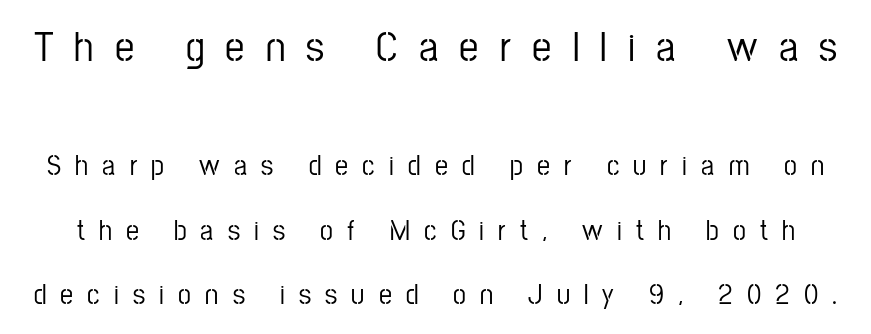
The image shows 43 px condensed sans-serif type, upright; set loose line spacing (2.21x), unusually wide letter spacing (+0.49 em), not underlined; the first (top) block is 1.48x larger; low stroke contrast and a medium x-height.
